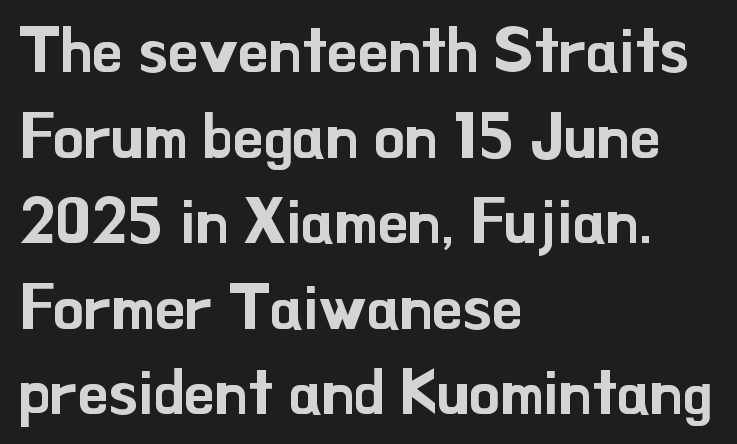
Q: Is the text italic (slanted)? A: No, it is upright.
Q: Is the typeface a serif or a sans-serif typeface? A: Sans-serif.
Q: Is the text underlined? A: No.
Q: How is the paragraph aligned? A: Left-aligned.
Q: Is the spacing between letters normal or unusually wide? A: Normal.
Q: Is the spacing between lines tight, normal or loose? A: Normal.
Q: Width (condensed, normal, or wide)? A: Normal.
Q: Stroke contrast? A: Low.
Q: x-height? A: Small.
Q: Monospaced? A: No.
